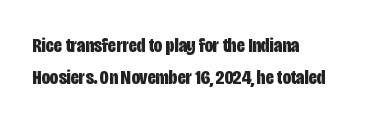
The image shows 21 px bold type, upright; set left-aligned, normal line spacing (1.54x), normal letter spacing, not underlined.
